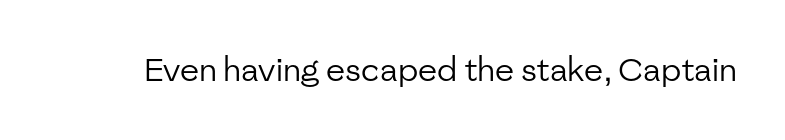
The image shows 32 px regular-weight sans-serif type, upright; set normal letter spacing, not underlined; low stroke contrast and a medium x-height.
